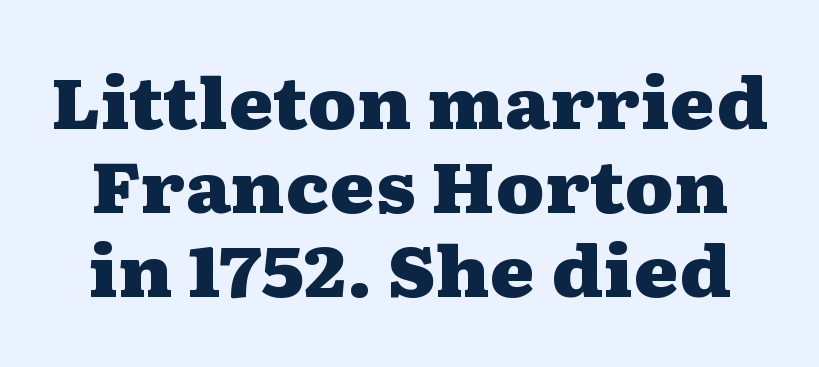
The image shows 69 px heavy, wide serif type, upright; set line spacing 1.22x, normal letter spacing, not underlined; medium stroke contrast and a medium x-height.
